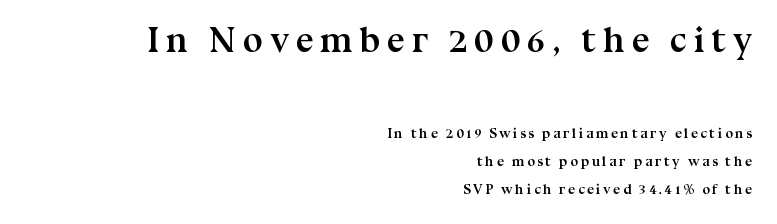
{"serif": "yes", "italic": "no", "bold": "yes", "weight": "semibold", "width": "normal", "stroke_contrast": "medium", "x_height": "medium", "monospaced": "no", "underline": "no", "align": "right", "line_spacing": "loose", "line_spacing_ratio": 2.02, "larger_block": "first", "size_ratio": 2.57, "glyph_px": 36}
